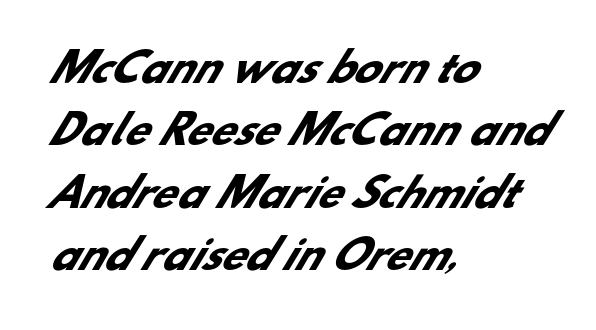
Q: Is the text bold? A: Yes.
Q: Is the typeface a serif or a sans-serif typeface? A: Sans-serif.
Q: Is the text underlined? A: No.
Q: How is the paragraph aligned? A: Left-aligned.
Q: Is the spacing between letters normal or unusually wide? A: Normal.
Q: Is the spacing between lines tight, normal or loose? A: Normal.
Q: Width (condensed, normal, or wide)? A: Normal.
Q: Stroke contrast? A: Low.
Q: x-height? A: Small.
Q: Monospaced? A: No.
